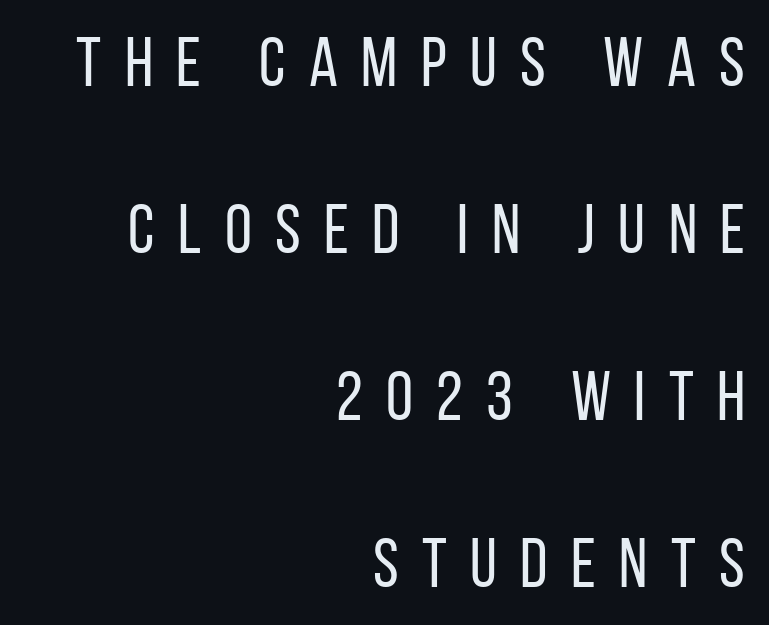
The image shows 69 px regular-weight, condensed sans-serif type, upright; set right-aligned, loose line spacing (2.42x), unusually wide letter spacing (+0.34 em), not underlined; low stroke contrast and a large x-height.
